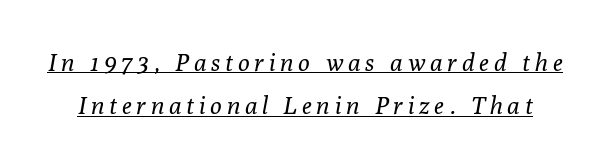
Q: Is the text bold? A: No.
Q: Is the text italic (slanted)? A: Yes, it leans right by about 10 degrees.
Q: Is the text underlined? A: Yes.
Q: Is the spacing between letters normal or unusually wide? A: Unusually wide.
